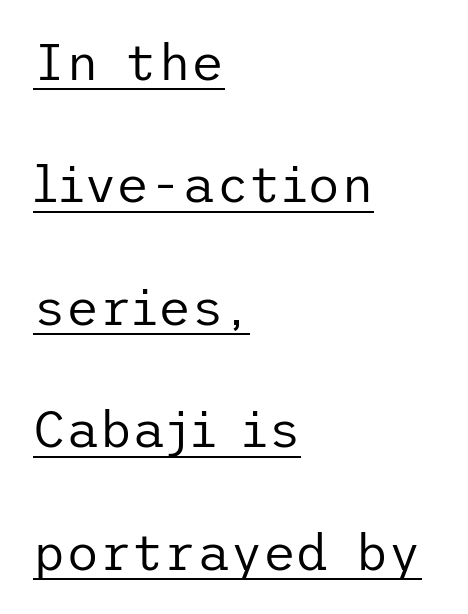
The image shows 51 px regular-weight sans-serif type, upright; set left-aligned, loose line spacing (2.4x), normal letter spacing, underlined; low stroke contrast and a medium x-height.
